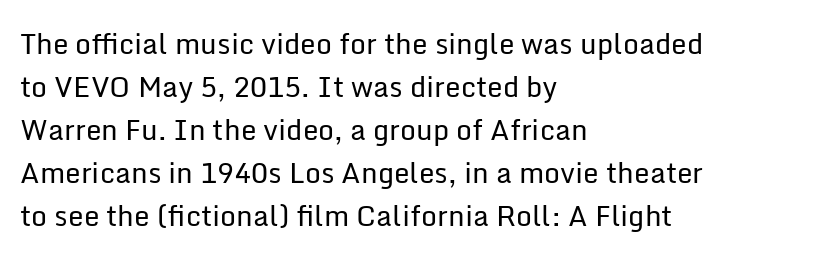
The image shows 28 px regular-weight sans-serif type, upright; set left-aligned, normal line spacing (1.54x), normal letter spacing, not underlined; low stroke contrast and a medium x-height.
